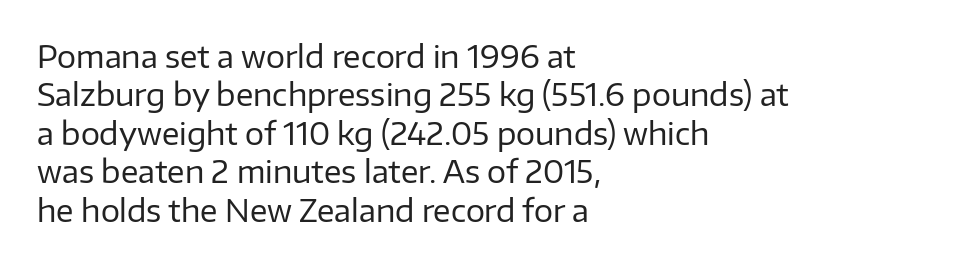
No extra tracking has been applied to these lines. This rendering features lettering with no underline. These lines were composed using upright roman letters. Normally led — the rows are evenly, conventionally spaced.
